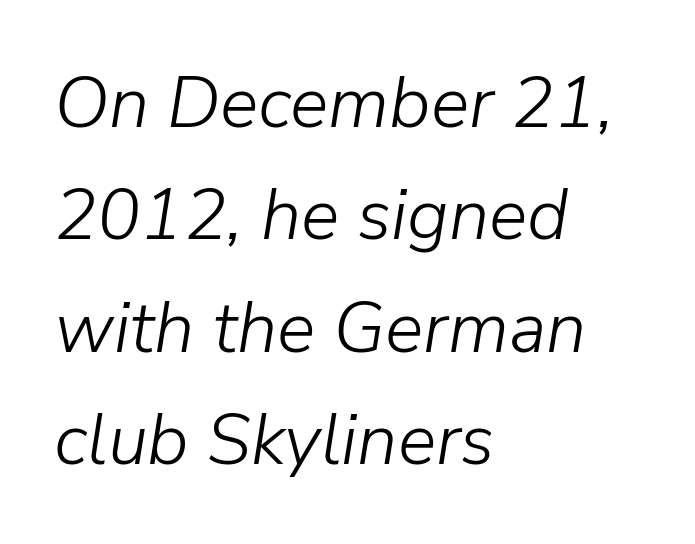
Here the designer chose a conventional face with non-uniform glyph widths. No extra tracking has been applied to these lines. The strip under each line holds only bare page. The setting favours the left margin, as ordinary paragraphs usually do. Honestly, the row spacing looks completely unremarkable. The lettering tilts uniformly, giving the passage an italic look.
